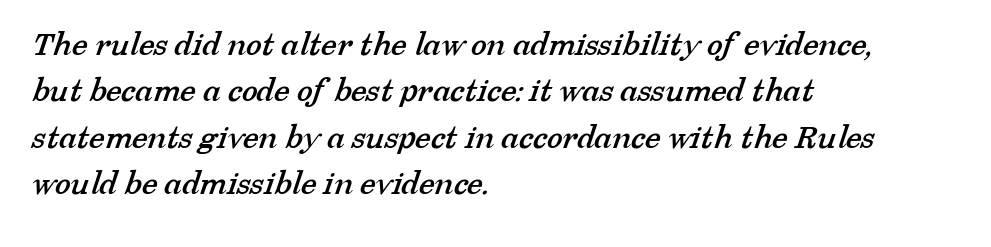
Q: Is the typeface a serif or a sans-serif typeface? A: Serif.
Q: Is the text underlined? A: No.
Q: How is the paragraph aligned? A: Left-aligned.
Q: Is the spacing between letters normal or unusually wide? A: Normal.
Q: Is the spacing between lines tight, normal or loose? A: Normal.
Q: Width (condensed, normal, or wide)? A: Normal.
Q: Stroke contrast? A: Low.
Q: x-height? A: Medium.
Q: Monospaced? A: No.
